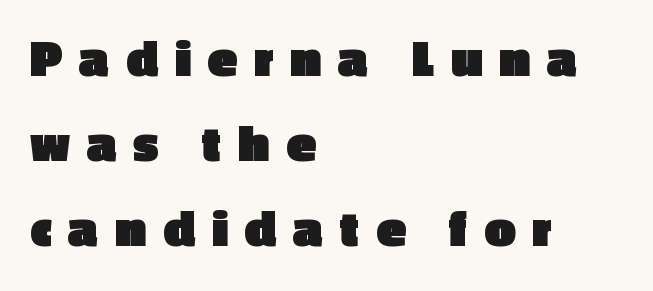
{"serif": "no", "italic": "no", "bold": "yes", "weight": "heavy", "width": "normal", "x_height": "medium", "monospaced": "no", "underline": "no", "align": "left", "line_spacing": "normal", "line_spacing_ratio": 1.57, "letter_spacing": "wide", "letter_spacing_em": 0.32, "glyph_px": 54}
